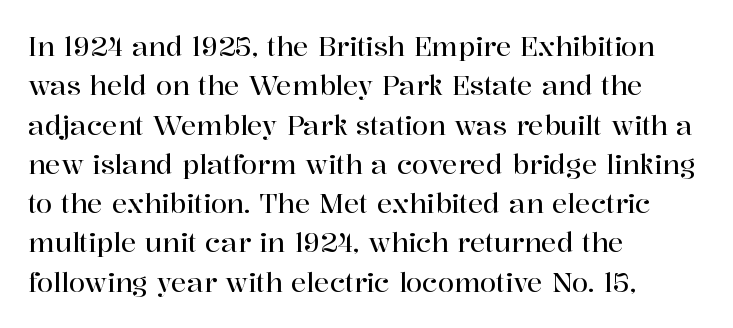
This rendering features lettering with no underline. Every row of glyphs begins at an identical x-position on the left. The leading is moderate, giving the passage an even texture. When letters stand straight like this, we call the style roman or upright.
